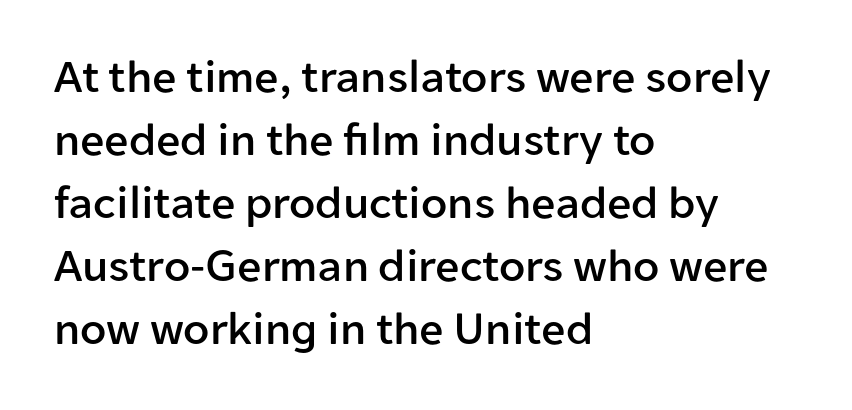
Q: Is the text italic (slanted)? A: No, it is upright.
Q: Is the typeface a serif or a sans-serif typeface? A: Sans-serif.
Q: Is the text underlined? A: No.
Q: How is the paragraph aligned? A: Left-aligned.
Q: Is the spacing between letters normal or unusually wide? A: Normal.
Q: Is the spacing between lines tight, normal or loose? A: Normal.
Q: Width (condensed, normal, or wide)? A: Normal.
Q: Stroke contrast? A: Low.
Q: x-height? A: Medium.
Q: Monospaced? A: No.
